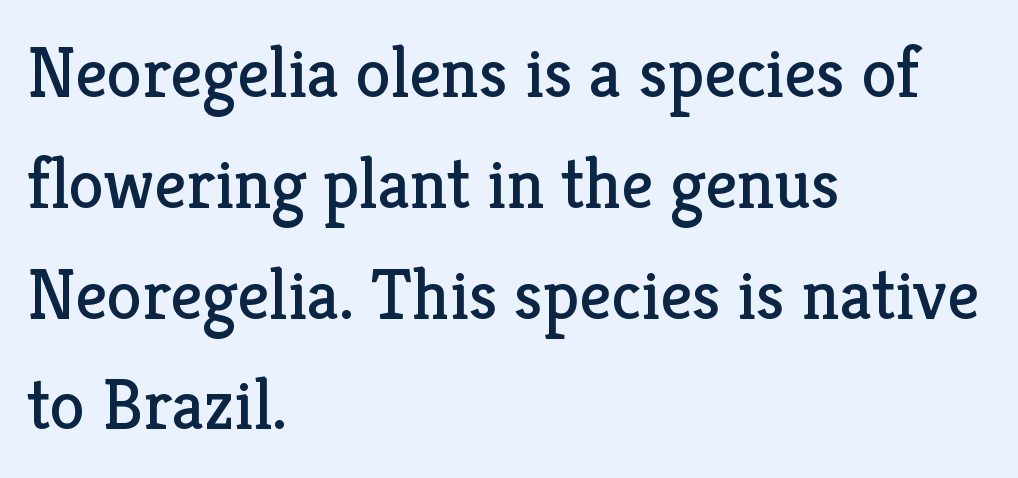
Each word holds together tightly as a unit, with standard inter-letter gaps. Where is the straight margin? On the left. Weight: regular or lighter. Quick note: underline off.
